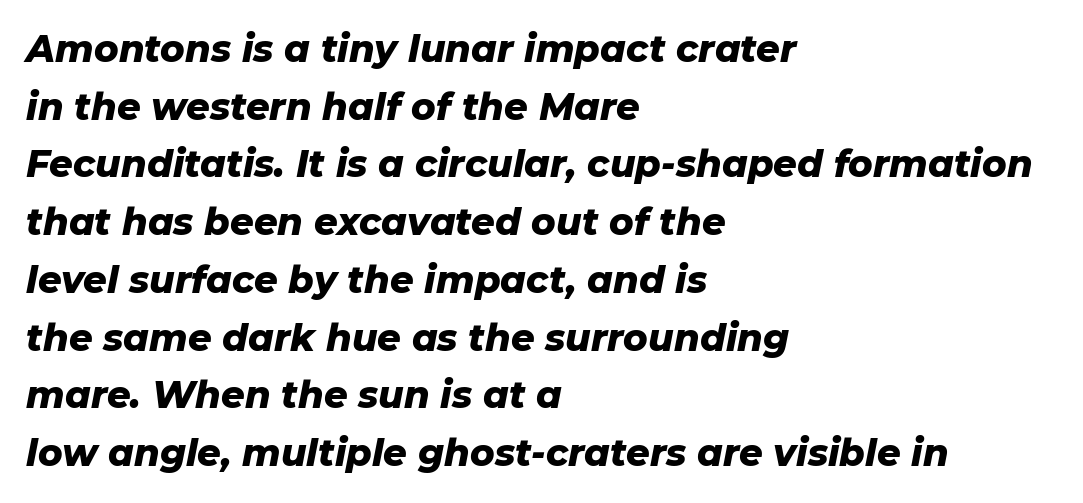
Q: Is the text bold? A: Yes.
Q: Is the text italic (slanted)? A: Yes, it leans right by about 11 degrees.
Q: Is the text underlined? A: No.
Q: How is the paragraph aligned? A: Left-aligned.
Q: Is the spacing between letters normal or unusually wide? A: Normal.
Q: Is the spacing between lines tight, normal or loose? A: Normal.
Q: Width (condensed, normal, or wide)? A: Normal.
Q: Stroke contrast? A: Low.
Q: x-height? A: Medium.
Q: Monospaced? A: No.
